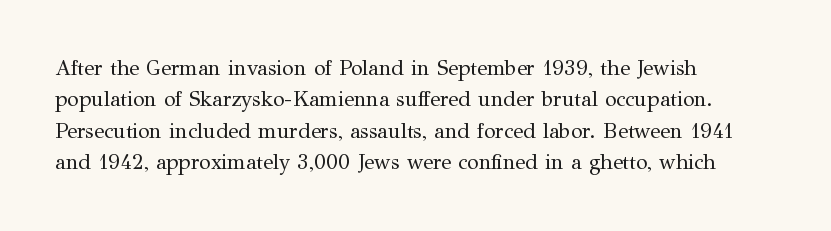
The image shows 21 px text type, upright; set left-aligned, normal line spacing (1.5x), normal letter spacing, not underlined.
